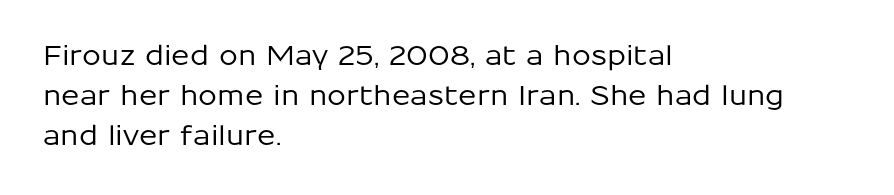
Summary of vertical rhythm: regular, with standard interline spacing. No italicization has been applied; the sample stays upright. One-word summary of the alignment: left. The line texture is even and compact thanks to regular tracking. The space directly below the letters is spotless.
